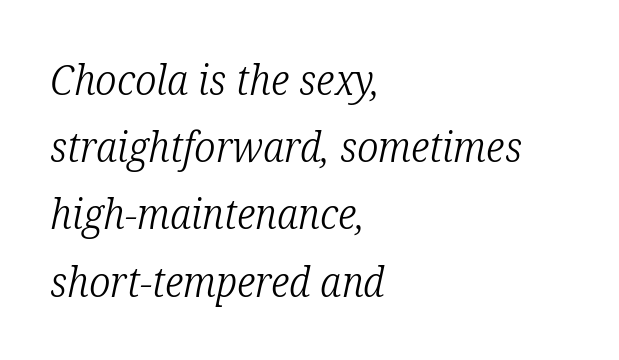
Q: Is the text bold? A: No.
Q: Is the text italic (slanted)? A: Yes, it leans right by about 12 degrees.
Q: Is the typeface a serif or a sans-serif typeface? A: Serif.
Q: Is the text underlined? A: No.
Q: How is the paragraph aligned? A: Left-aligned.
Q: Is the spacing between letters normal or unusually wide? A: Normal.
Q: Is the spacing between lines tight, normal or loose? A: Normal.
Q: Width (condensed, normal, or wide)? A: Condensed.
Q: Stroke contrast? A: Low.
Q: x-height? A: Medium.
Q: Monospaced? A: No.
